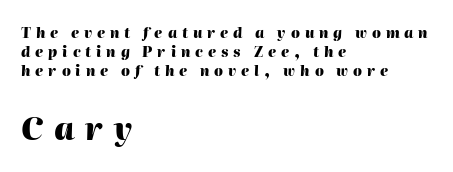
Q: Is the text bold? A: Yes.
Q: Is the text italic (slanted)? A: Yes, it leans right by about 2 degrees.
Q: Is the text underlined? A: No.
Q: How is the paragraph aligned? A: Left-aligned.
Q: Is the spacing between letters normal or unusually wide? A: Unusually wide.
Q: Is the spacing between lines tight, normal or loose? A: Normal.
Q: Which block of text is set in a larger size, the first (top) or the second (bottom)? A: The second (bottom) one.
Q: Width (condensed, normal, or wide)? A: Normal.
Q: Stroke contrast? A: High.
Q: x-height? A: Medium.
Q: Monospaced? A: No.
